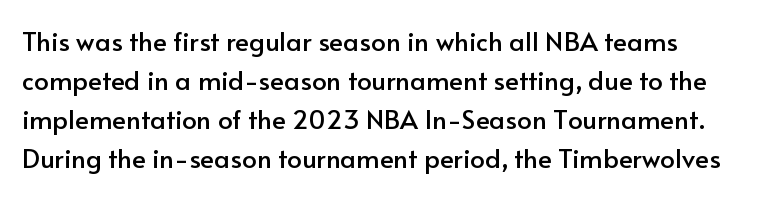
{"italic": "no", "underline": "no", "line_spacing": "normal", "line_spacing_ratio": 1.5, "letter_spacing": "normal", "letter_spacing_em": 0.0, "glyph_px": 26}
